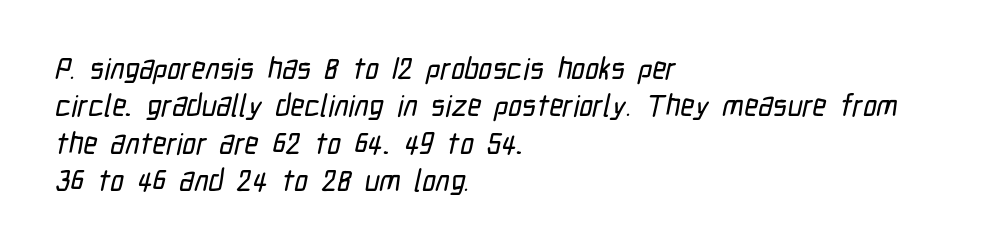
The image shows 30 px condensed sans-serif type; set left-aligned, normal line spacing (1.25x), normal letter spacing, not underlined; low stroke contrast and a medium x-height.
